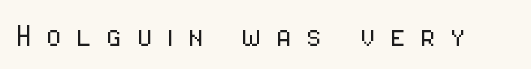
Heaviness? Minimal to ordinary, like unemphasized prose. The characters display no serif detailing; their extremities are plain. A typesetter would call this heavily tracked-out type. Upright lettering throughout.
